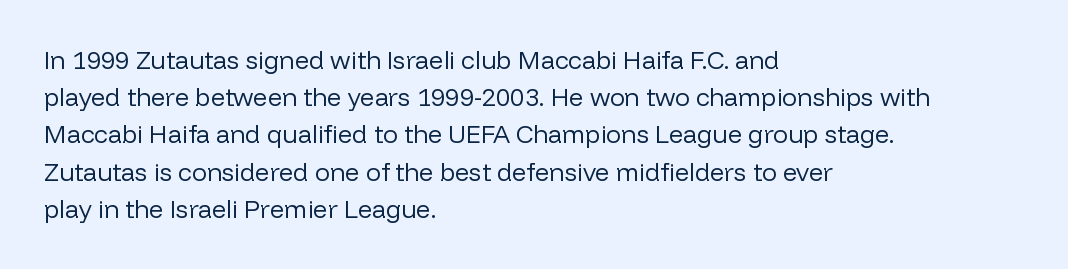
The image shows 25 px text type, upright; set left-aligned, normal line spacing (1.49x), normal letter spacing, not underlined.
